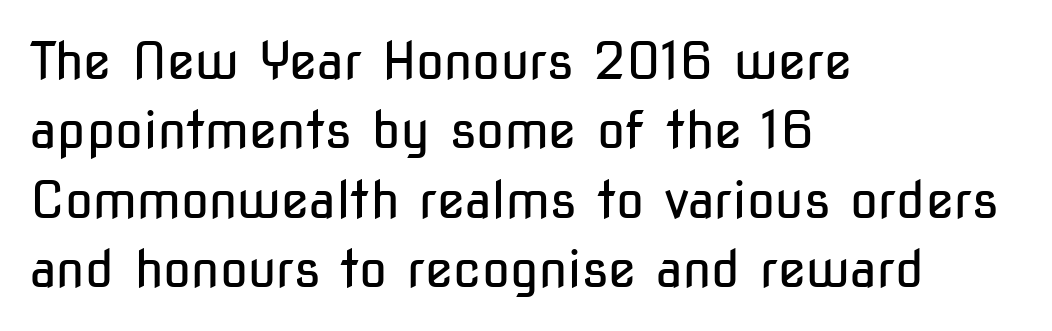
Unbolded letterforms with no extra heft. The text block is weighted toward the left margin, trailing off unevenly rightward. Descender tails drop into unmarked territory. Students, observe: this is what conventionally led text looks like.
